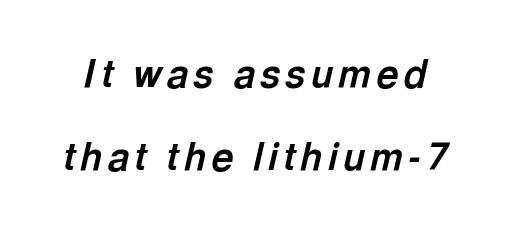
Q: Is the text bold? A: Yes.
Q: Is the text italic (slanted)? A: Yes, it leans right by about 13 degrees.
Q: Is the text underlined? A: No.
Q: Is the spacing between lines tight, normal or loose? A: Loose.
Q: Width (condensed, normal, or wide)? A: Normal.
Q: x-height? A: Medium.
Q: Monospaced? A: No.
